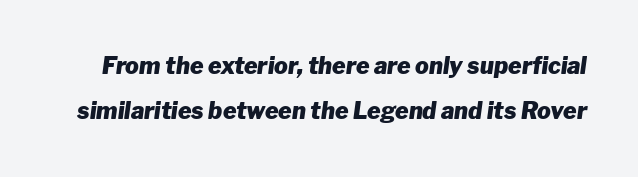
The image shows 23 px bold type, italic (leaning right); set loose line spacing (1.96x), normal letter spacing, not underlined.
